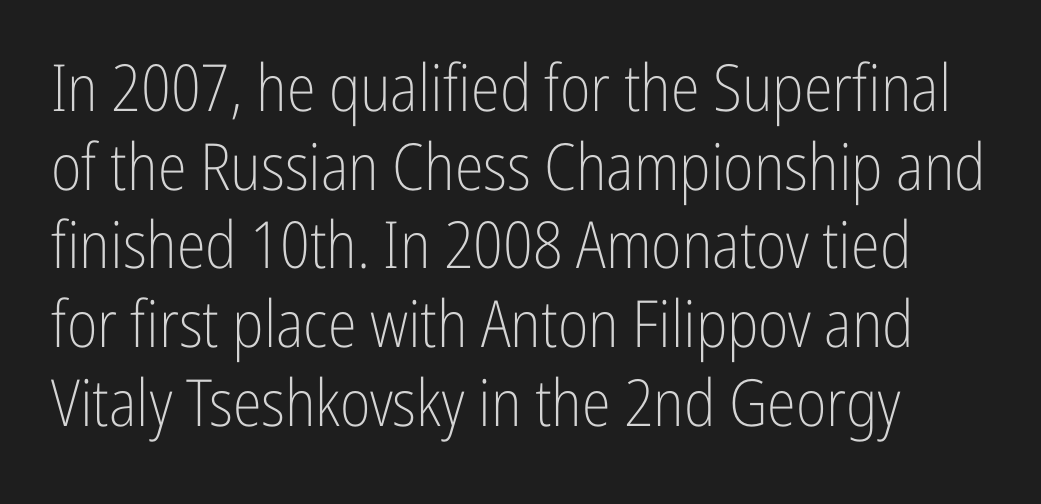
Check under the words: just untouched page. The letterforms sit shoulder to shoulder at normal distance. Letters have the restrained weight of plain body copy at most. Do the characters align in a grid? No, the font is proportional. Every stem runs plumb, perpendicular to the baseline. Observe the absence of serifs on each vertical stroke in this sample.
